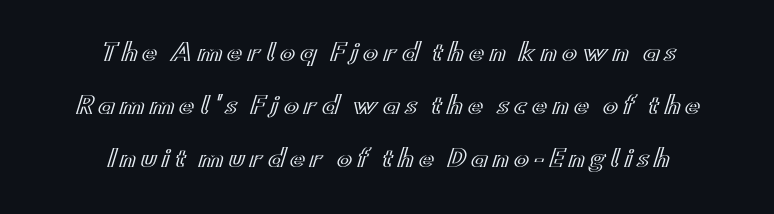
{"underline": "no", "align": "center", "line_spacing": "loose", "line_spacing_ratio": 2.3, "letter_spacing": "wide", "letter_spacing_em": 0.21, "glyph_px": 23}
